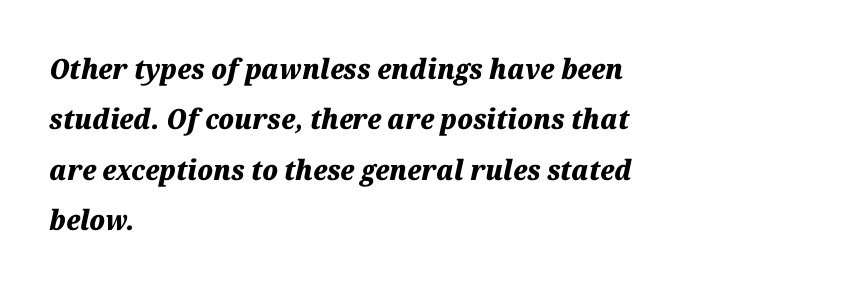
Q: Is the text bold? A: Yes.
Q: Is the text italic (slanted)? A: Yes, it leans right by about 12 degrees.
Q: Is the text underlined? A: No.
Q: How is the paragraph aligned? A: Left-aligned.
Q: Is the spacing between letters normal or unusually wide? A: Normal.
Q: Width (condensed, normal, or wide)? A: Normal.
Q: Stroke contrast? A: Medium.
Q: x-height? A: Medium.
Q: Monospaced? A: No.
